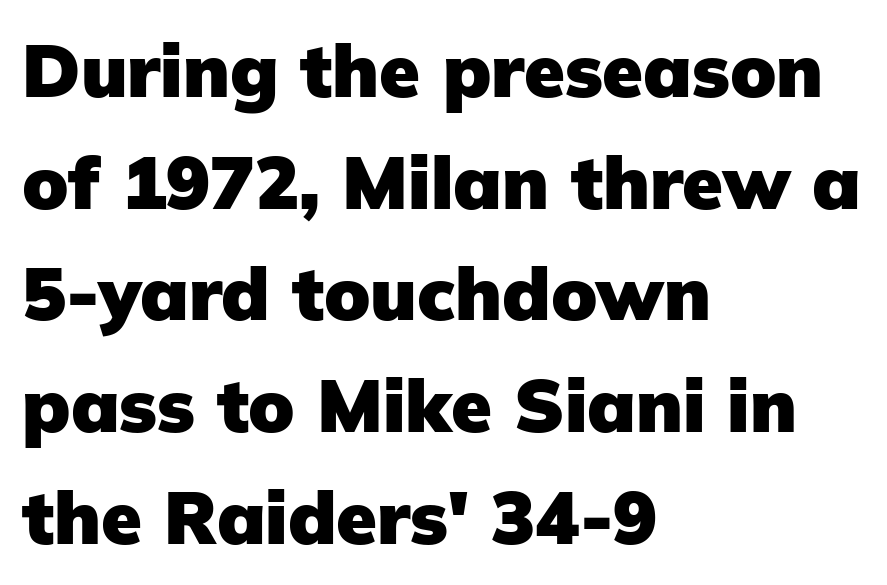
{"serif": "no", "italic": "no", "bold": "yes", "weight": "heavy", "width": "normal", "stroke_contrast": "low", "x_height": "medium", "monospaced": "no", "underline": "no", "align": "left", "line_spacing": "normal", "line_spacing_ratio": 1.51, "letter_spacing": "normal", "letter_spacing_em": 0.0, "glyph_px": 74}
